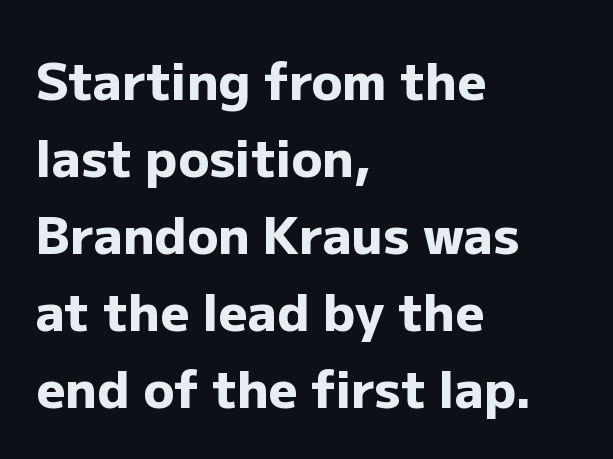
Q: Is the text bold? A: Yes.
Q: Is the text italic (slanted)? A: No, it is upright.
Q: Is the typeface a serif or a sans-serif typeface? A: Sans-serif.
Q: Is the text underlined? A: No.
Q: How is the paragraph aligned? A: Left-aligned.
Q: Is the spacing between letters normal or unusually wide? A: Normal.
Q: Is the spacing between lines tight, normal or loose? A: Normal.
Q: Width (condensed, normal, or wide)? A: Normal.
Q: Stroke contrast? A: Low.
Q: x-height? A: Medium.
Q: Monospaced? A: No.
